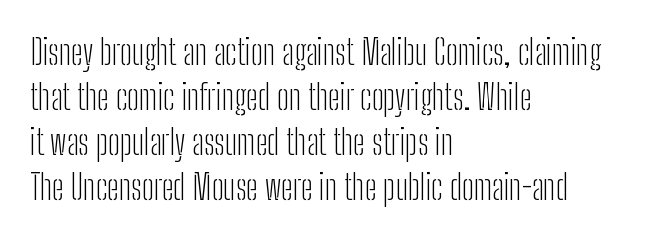
Q: Is the text bold? A: No.
Q: Is the text italic (slanted)? A: No, it is upright.
Q: Is the typeface a serif or a sans-serif typeface? A: Sans-serif.
Q: Is the text underlined? A: No.
Q: How is the paragraph aligned? A: Left-aligned.
Q: Is the spacing between letters normal or unusually wide? A: Normal.
Q: Is the spacing between lines tight, normal or loose? A: Normal.
Q: Width (condensed, normal, or wide)? A: Condensed.
Q: Stroke contrast? A: Low.
Q: x-height? A: Medium.
Q: Monospaced? A: No.
